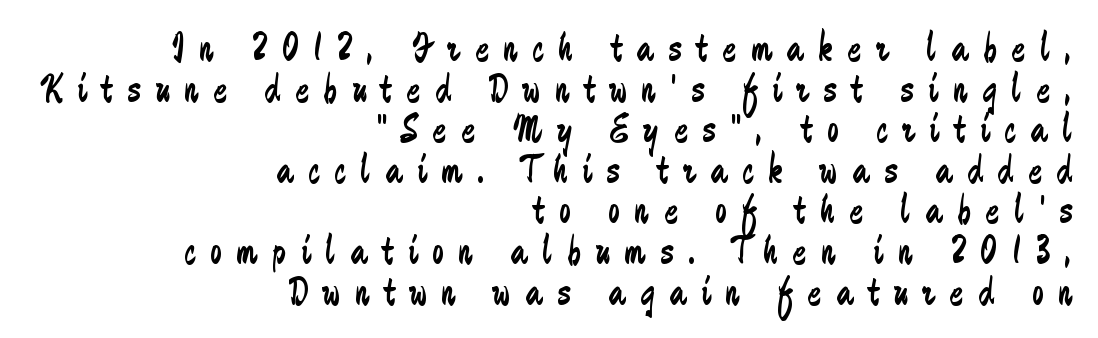
{"serif": "no", "bold": "no", "weight": "regular", "width": "condensed", "stroke_contrast": "low", "x_height": "medium", "monospaced": "no", "underline": "no", "align": "right", "line_spacing": "tight", "line_spacing_ratio": 0.99, "letter_spacing": "wide", "letter_spacing_em": 0.36, "glyph_px": 41}
